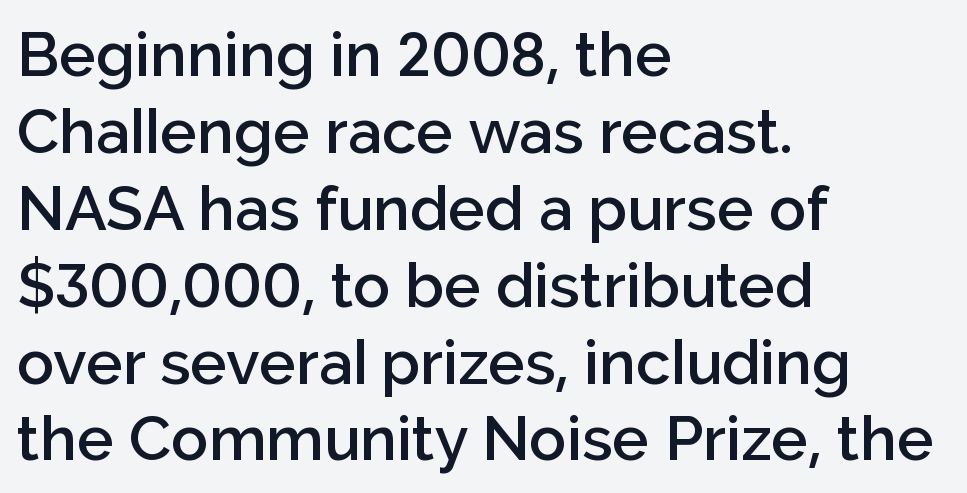
The image shows 62 px semibold sans-serif type, upright; set left-aligned, line spacing 1.24x, normal letter spacing, not underlined; low stroke contrast and a medium x-height.
